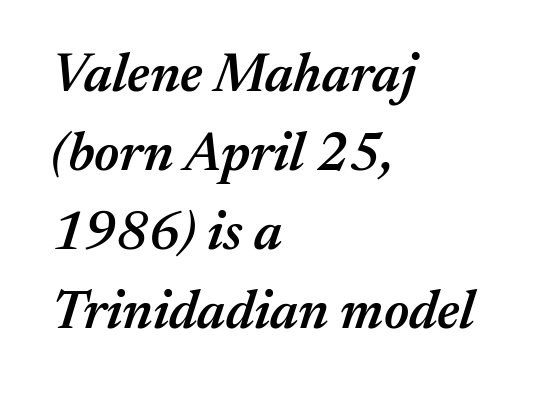
The space directly below the letters is spotless. You could not count columns in this text — the font is proportionally spaced. Tracking value appears to be zero — textbook default spacing. Weight check: semibold — heavier than regular, not quite bold. Quick note: interline space is typical.
